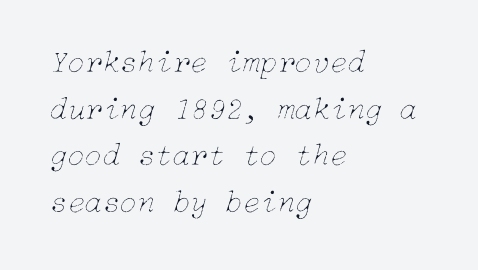
The lines in this sample share a left origin and differ only in where they stop. The line texture is even and compact thanks to regular tracking. This rendering features lettering with no underline. A quiet, ordinary-to-light weight characterises the typeface. If you drew a line through each stem, it would be angled. Is there much room between lines? A standard amount, neither cramped nor airy.
